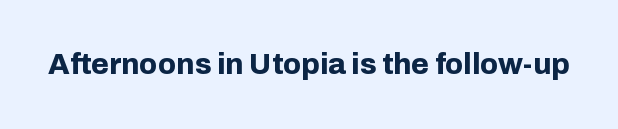
Q: Is the text bold? A: Yes.
Q: Is the text italic (slanted)? A: No, it is upright.
Q: Is the typeface a serif or a sans-serif typeface? A: Sans-serif.
Q: Is the text underlined? A: No.
Q: Is the spacing between letters normal or unusually wide? A: Normal.
Q: Width (condensed, normal, or wide)? A: Normal.
Q: Stroke contrast? A: Low.
Q: x-height? A: Medium.
Q: Monospaced? A: No.
